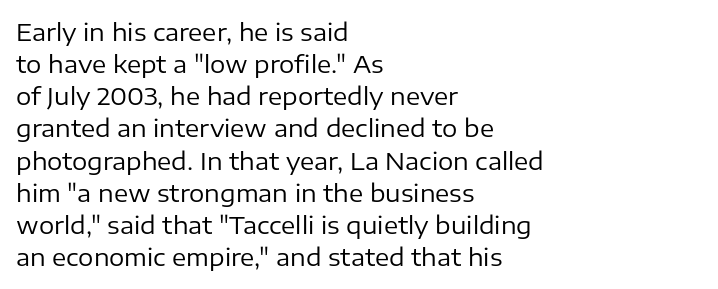
The image shows 24 px text type, upright; set left-aligned, normal line spacing (1.34x), normal letter spacing, not underlined.
